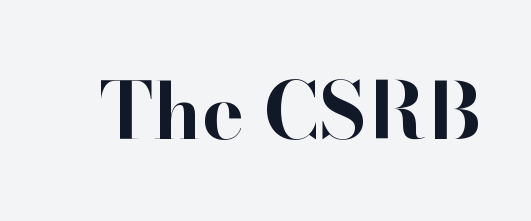
The image shows 79 px bold serif type, upright; set normal letter spacing, not underlined; high stroke contrast and a small x-height.
